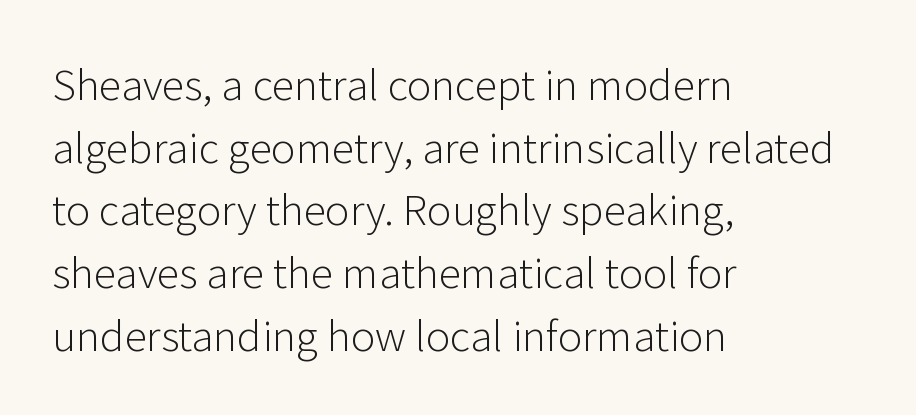
{"serif": "no", "italic": "no", "bold": "no", "weight": "light", "width": "normal", "stroke_contrast": "low", "x_height": "medium", "monospaced": "no", "underline": "no", "align": "left", "line_spacing": "normal", "line_spacing_ratio": 1.53, "letter_spacing": "normal", "letter_spacing_em": 0.0, "glyph_px": 41}
